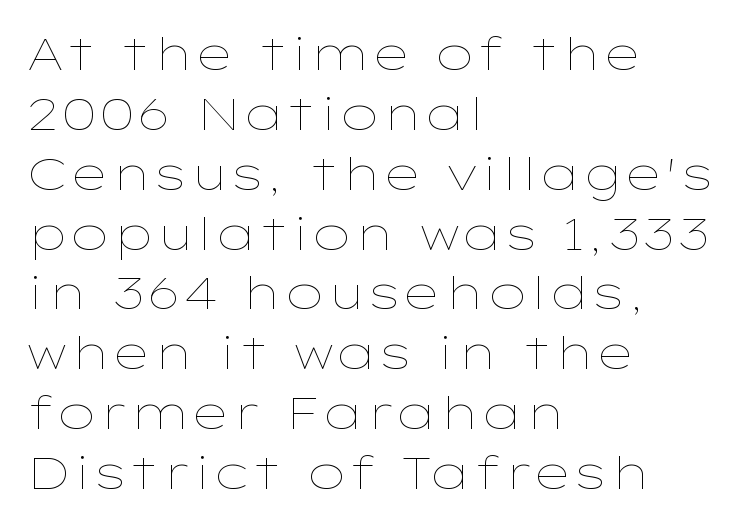
The image shows 45 px thin, wide type, upright; set left-aligned, normal line spacing (1.33x), normal letter spacing, not underlined; low stroke contrast and a medium x-height.
